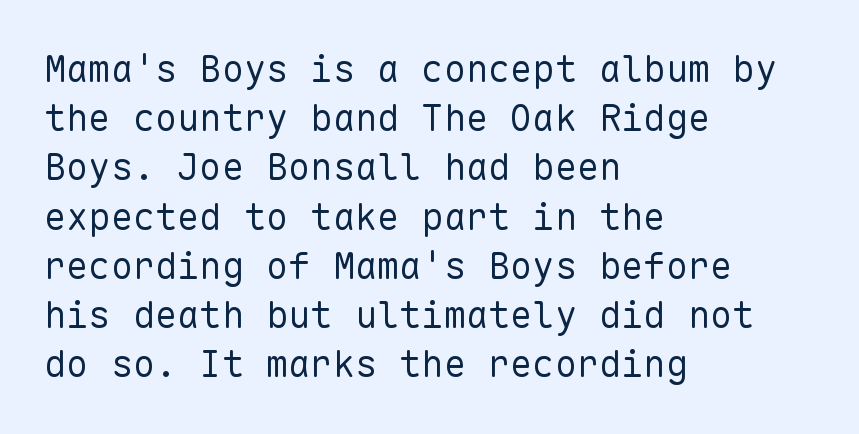
Q: Is the text bold? A: No.
Q: Is the text italic (slanted)? A: No, it is upright.
Q: Is the typeface a serif or a sans-serif typeface? A: Sans-serif.
Q: Is the text underlined? A: No.
Q: How is the paragraph aligned? A: Left-aligned.
Q: Is the spacing between letters normal or unusually wide? A: Normal.
Q: Is the spacing between lines tight, normal or loose? A: Normal.
Q: Width (condensed, normal, or wide)? A: Normal.
Q: Stroke contrast? A: Low.
Q: x-height? A: Medium.
Q: Monospaced? A: Yes.
